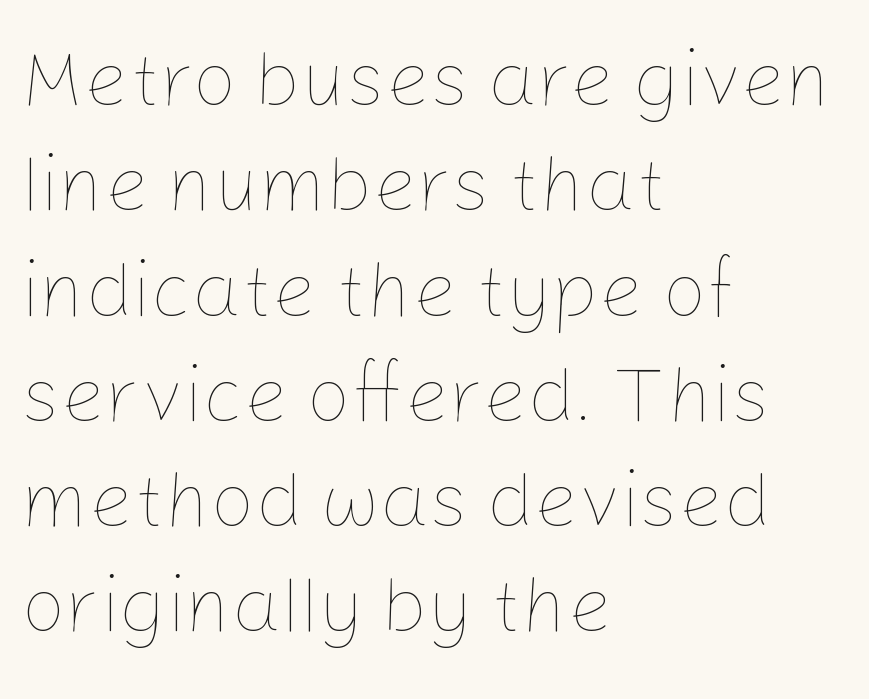
Which margin do the lines hug? The left one — the right edge is uneven. Letter spacing: default. The characters are drawn with everyday or finer stroke widths. Notice how descenders clear the ascenders below comfortably — that's standard leading. Notice how the stems are strictly vertical — no italics here.
